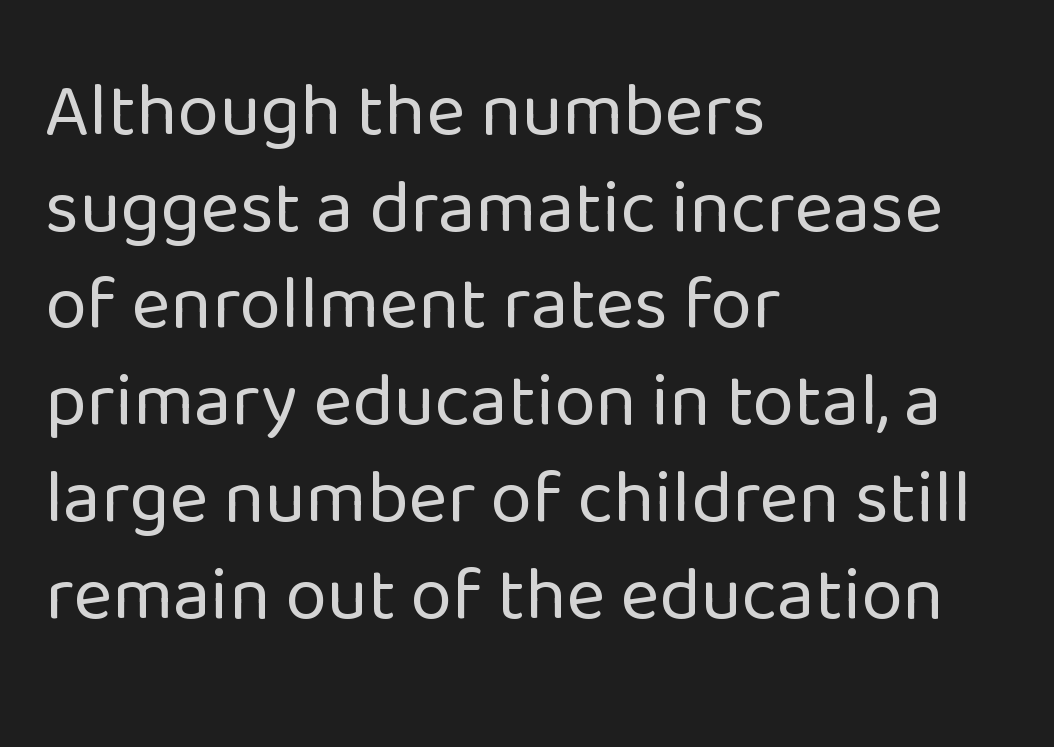
Q: Is the text bold? A: No.
Q: Is the text italic (slanted)? A: No, it is upright.
Q: Is the typeface a serif or a sans-serif typeface? A: Sans-serif.
Q: Is the text underlined? A: No.
Q: How is the paragraph aligned? A: Left-aligned.
Q: Is the spacing between letters normal or unusually wide? A: Normal.
Q: Is the spacing between lines tight, normal or loose? A: Normal.
Q: Width (condensed, normal, or wide)? A: Normal.
Q: Stroke contrast? A: Low.
Q: x-height? A: Medium.
Q: Monospaced? A: No.
